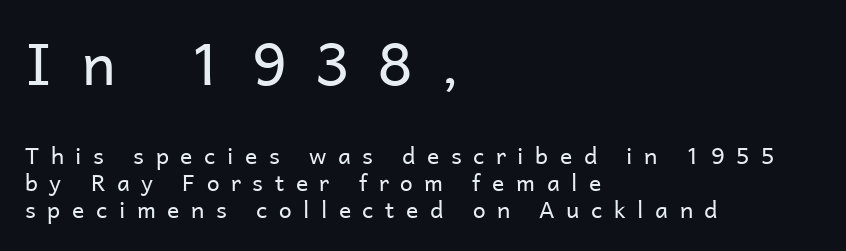
The image shows 58 px regular-weight sans-serif type, upright; set left-aligned, line spacing 1.18x, unusually wide letter spacing (+0.5 em), not underlined; the first (top) block is 2.52x larger; low stroke contrast and a medium x-height.
